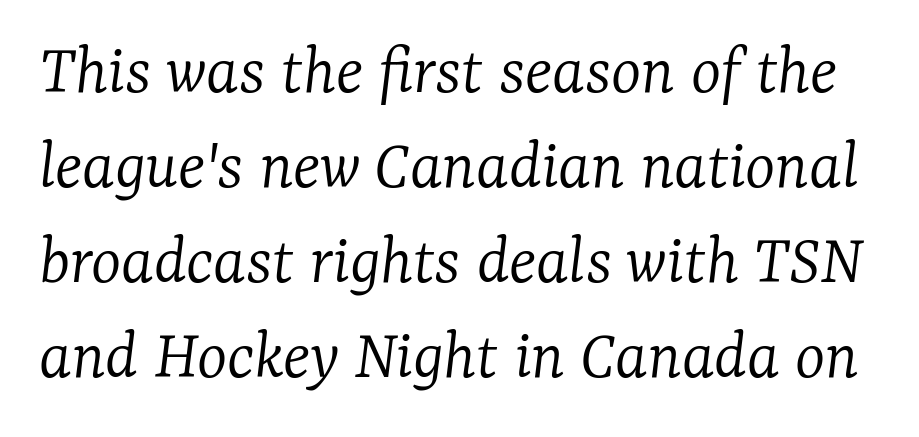
The type is set solid horizontally, with unmodified tracking. These glyphs show unthickened strokes, regular width or finer. This is serif lettering, the kind often seen in printed books. The space beneath each line is pristine and unruled. The passage shown stacks its lines at a standard gap. An italicized treatment has been applied to the whole sample.
